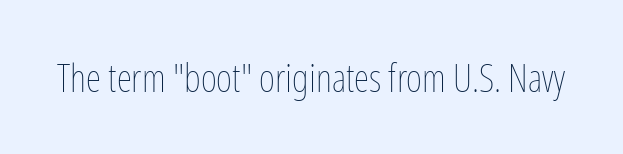
Q: Is the text bold? A: No.
Q: Is the text italic (slanted)? A: No, it is upright.
Q: Is the text underlined? A: No.
Q: Is the spacing between letters normal or unusually wide? A: Normal.
Q: Width (condensed, normal, or wide)? A: Condensed.
Q: Stroke contrast? A: Low.
Q: x-height? A: Medium.
Q: Monospaced? A: No.
